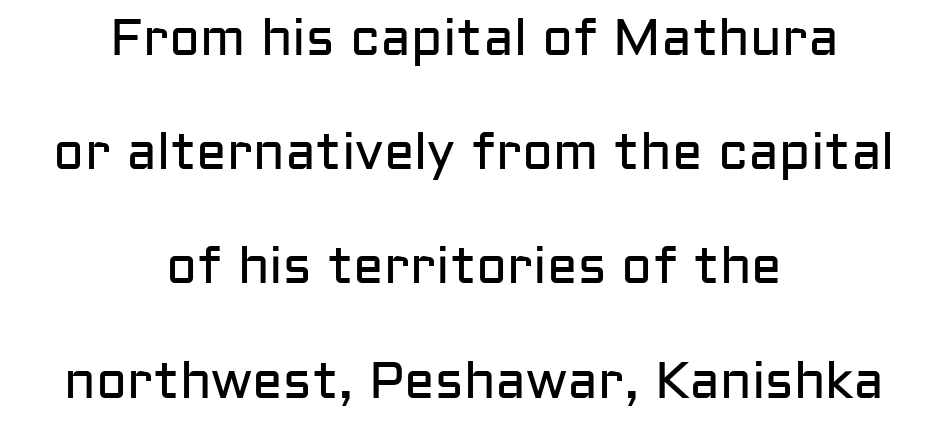
Horizontal bands of white between lines are thick stripes. Examine the stroke ends and you'll find no serifs. On a weight scale, this lands at 450 or below. This is the regular roman posture of the typeface. The foot of each line stays bare and open.
